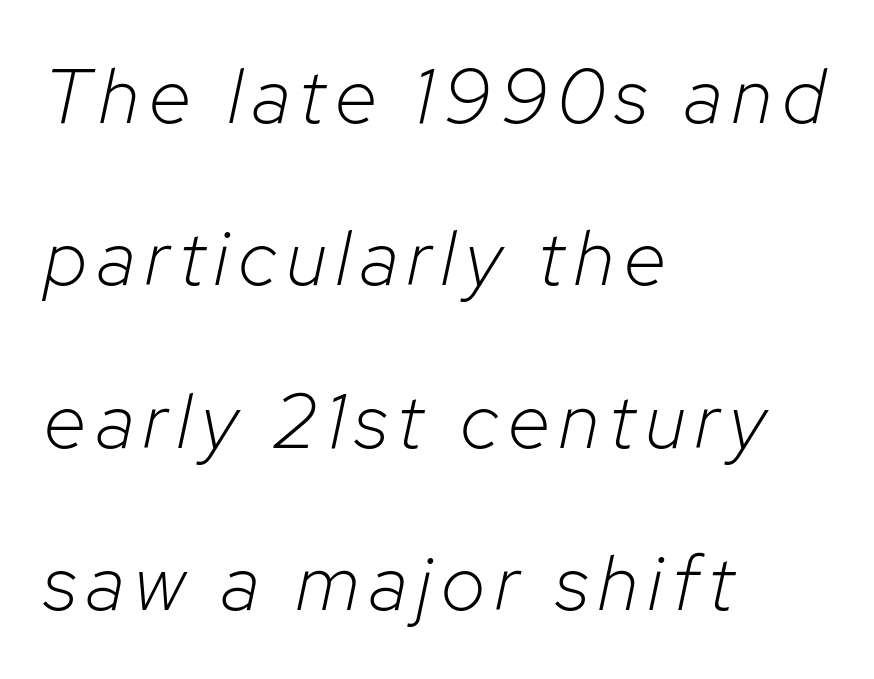
The image shows 77 px light type, italic (leaning right); set left-aligned, loose line spacing (2.11x), not underlined; low stroke contrast and a medium x-height.
